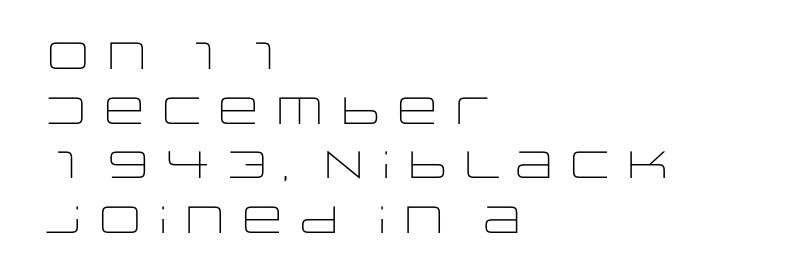
The words here are not underlined. Weight: regular or lighter. Vertically, the passage feels balanced, rows spaced as you'd expect. Do the characters align in a grid? No, the font is proportional. The type family on display is of the sans-serif kind.
